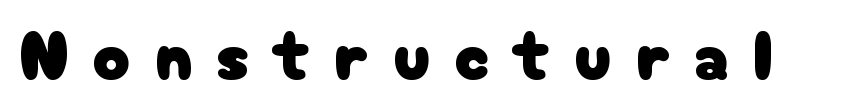
{"serif": "no", "italic": "no", "width": "normal", "stroke_contrast": "low", "x_height": "medium", "monospaced": "no", "underline": "no", "letter_spacing": "wide", "letter_spacing_em": 0.35, "glyph_px": 69}
